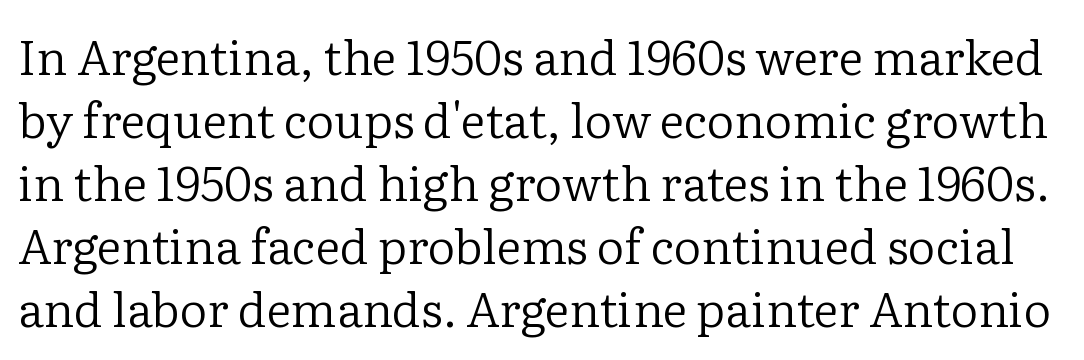
{"serif": "yes", "italic": "no", "bold": "no", "weight": "regular", "width": "normal", "stroke_contrast": "low", "x_height": "medium", "monospaced": "no", "underline": "no", "line_spacing": "normal", "line_spacing_ratio": 1.31, "letter_spacing": "normal", "letter_spacing_em": 0.0, "glyph_px": 48}
